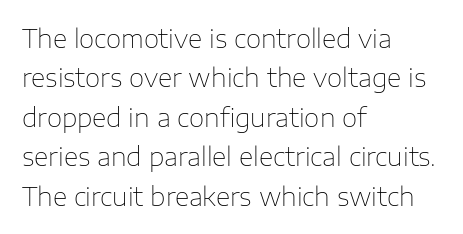
Q: Is the text bold? A: No.
Q: Is the text italic (slanted)? A: No, it is upright.
Q: Is the text underlined? A: No.
Q: How is the paragraph aligned? A: Left-aligned.
Q: Is the spacing between letters normal or unusually wide? A: Normal.
Q: Is the spacing between lines tight, normal or loose? A: Normal.
